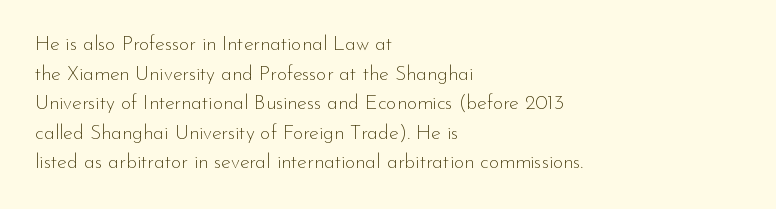
Q: Is the text bold? A: No.
Q: Is the text italic (slanted)? A: No, it is upright.
Q: Is the text underlined? A: No.
Q: How is the paragraph aligned? A: Left-aligned.
Q: Is the spacing between letters normal or unusually wide? A: Normal.
Q: Is the spacing between lines tight, normal or loose? A: Normal.
